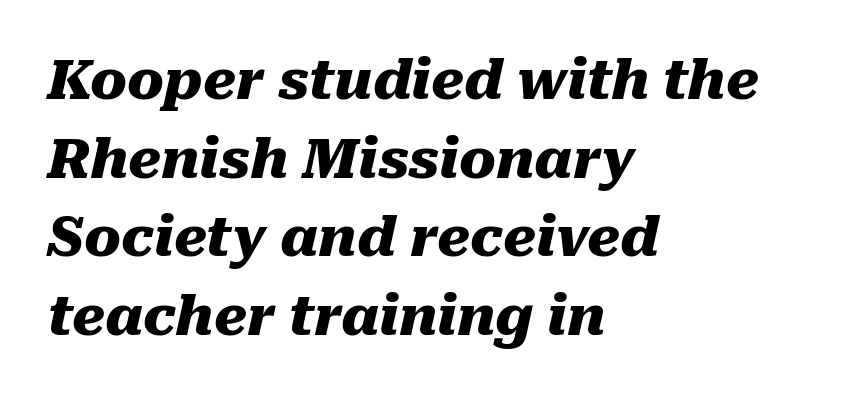
The image shows 55 px heavy type, italic (leaning right); set left-aligned, normal line spacing (1.43x), normal letter spacing, not underlined; medium stroke contrast and a medium x-height.
